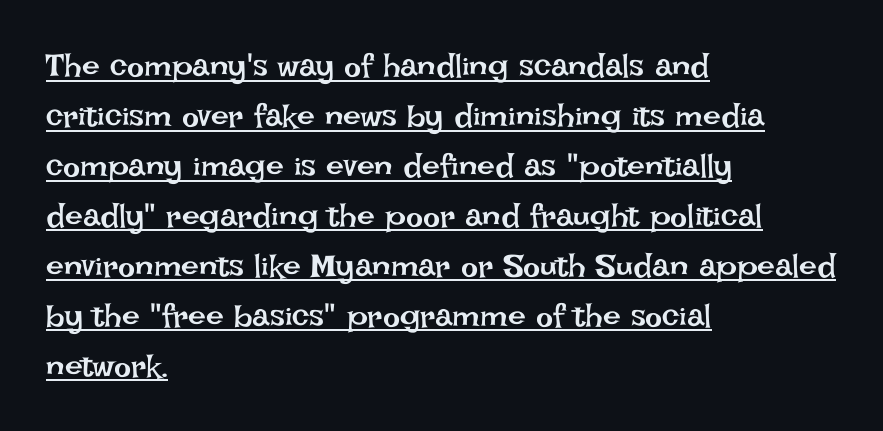
Q: Is the text bold? A: No.
Q: Is the text italic (slanted)? A: No, it is upright.
Q: Is the text underlined? A: Yes.
Q: How is the paragraph aligned? A: Left-aligned.
Q: Is the spacing between letters normal or unusually wide? A: Normal.
Q: Is the spacing between lines tight, normal or loose? A: Normal.
Q: Width (condensed, normal, or wide)? A: Normal.
Q: Stroke contrast? A: Low.
Q: x-height? A: Large.
Q: Monospaced? A: No.
